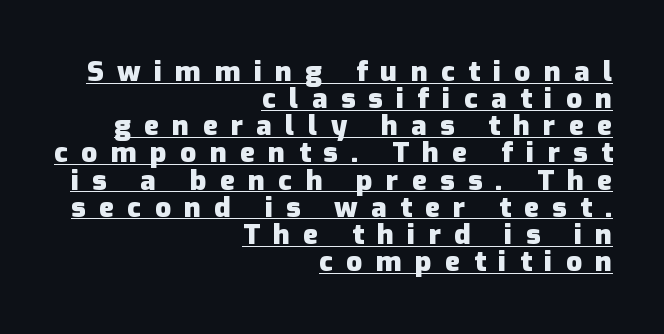
Does extra space separate the letters? Yes, quite a lot of it. Is there any slant? The stems are plumb. Alignment: flush right. Looks like someone drew a line under every word here.
